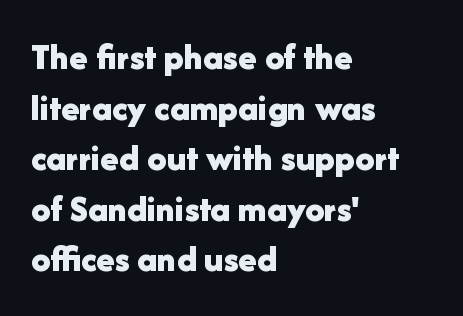
Q: Is the text bold? A: Yes.
Q: Is the text italic (slanted)? A: No, it is upright.
Q: Is the typeface a serif or a sans-serif typeface? A: Sans-serif.
Q: Is the text underlined? A: No.
Q: How is the paragraph aligned? A: Left-aligned.
Q: Is the spacing between letters normal or unusually wide? A: Normal.
Q: Is the spacing between lines tight, normal or loose? A: Normal.
Q: Width (condensed, normal, or wide)? A: Normal.
Q: Stroke contrast? A: Low.
Q: x-height? A: Medium.
Q: Monospaced? A: No.
